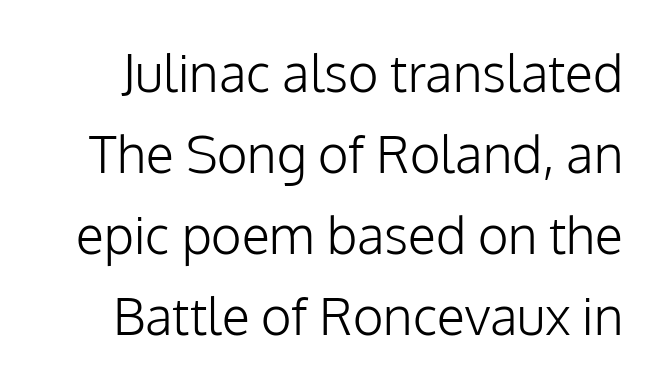
{"serif": "no", "italic": "no", "bold": "no", "weight": "light", "width": "normal", "stroke_contrast": "low", "x_height": "medium", "monospaced": "no", "underline": "no", "line_spacing": "normal", "line_spacing_ratio": 1.56, "letter_spacing": "normal", "letter_spacing_em": 0.0, "glyph_px": 52}
